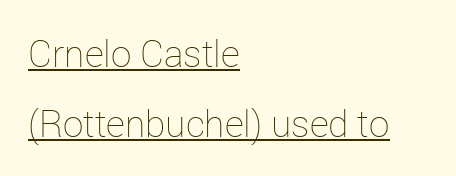
The image shows 37 px thin type, upright; set left-aligned, line spacing 1.89x, normal letter spacing, underlined; low stroke contrast and a medium x-height.
